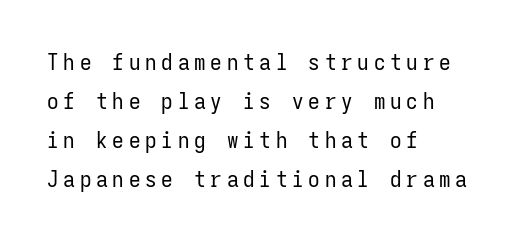
{"italic": "no", "bold": "no", "underline": "no", "align": "left", "line_spacing": "normal", "line_spacing_ratio": 1.7, "letter_spacing": "wide", "letter_spacing_em": 0.21, "glyph_px": 23}
